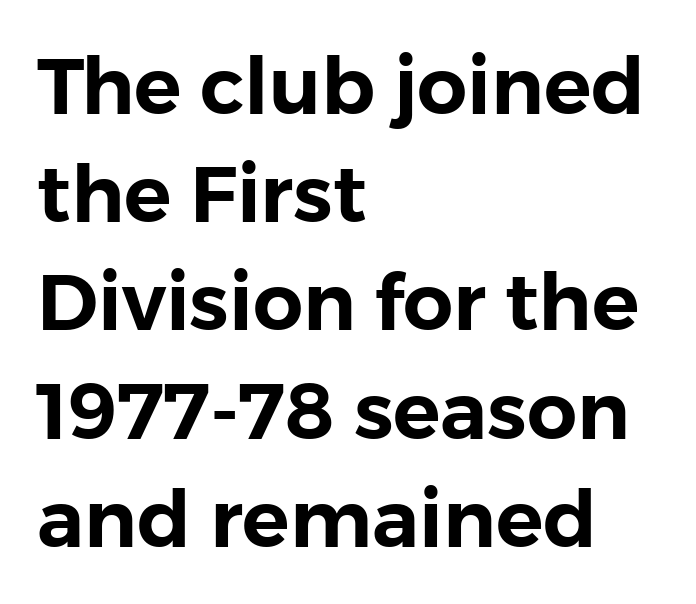
The face used here is proportionally spaced, like ordinary book or web type. Tall strokes in this sample are plumb rather than angled. Leftover space on each line is placed entirely after the last word. Successive baselines arrive at the customary interval. Serif or sans? Sans — the stroke terminals are bare.
